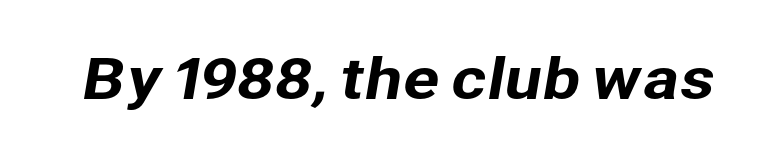
{"serif": "no", "width": "normal", "stroke_contrast": "low", "x_height": "medium", "monospaced": "no", "underline": "no", "letter_spacing": "normal", "letter_spacing_em": 0.0, "glyph_px": 55}
